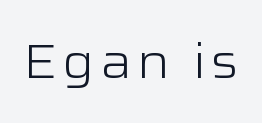
Q: Is the text bold? A: No.
Q: Is the text italic (slanted)? A: No, it is upright.
Q: Is the typeface a serif or a sans-serif typeface? A: Sans-serif.
Q: Is the text underlined? A: No.
Q: Width (condensed, normal, or wide)? A: Wide.
Q: Stroke contrast? A: Low.
Q: x-height? A: Medium.
Q: Monospaced? A: No.
